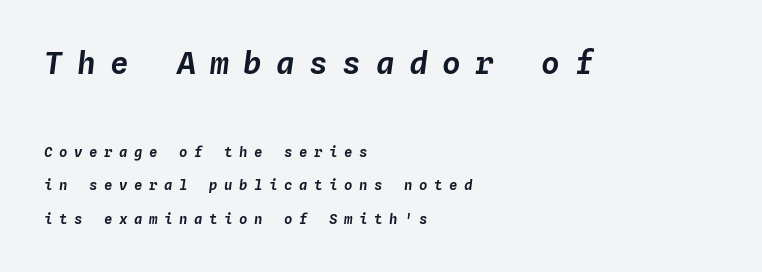
Q: Is the text italic (slanted)? A: Yes, it leans right by about 4 degrees.
Q: Is the text underlined? A: No.
Q: How is the paragraph aligned? A: Left-aligned.
Q: Is the spacing between letters normal or unusually wide? A: Unusually wide.
Q: Is the spacing between lines tight, normal or loose? A: Loose.
Q: Which block of text is set in a larger size, the first (top) or the second (bottom)? A: The first (top) one.
Q: Width (condensed, normal, or wide)? A: Normal.
Q: Stroke contrast? A: Low.
Q: x-height? A: Medium.
Q: Monospaced? A: Yes.
